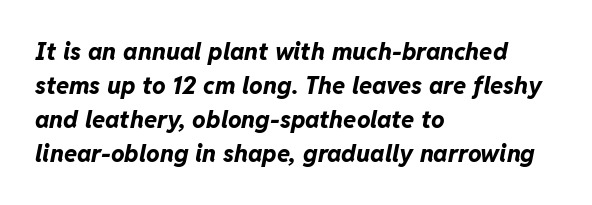
Chunky letters — that's bold for sure. Normally led — the rows are evenly, conventionally spaced. Look at the tracking — it's just the regular setting, nothing added. Honestly, there is no underline to notice here at all. One-word summary of the alignment: left.
